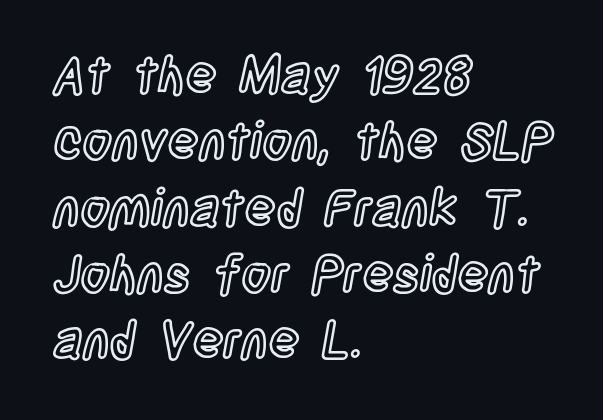
The letters sit at their default tracking, neither squeezed nor spread. Reading down the column, the eye jumps a familiar distance to each next line. Words float on clear page, feet unadorned. This sample has the flowing, uneven cadence of proportional lettering.
